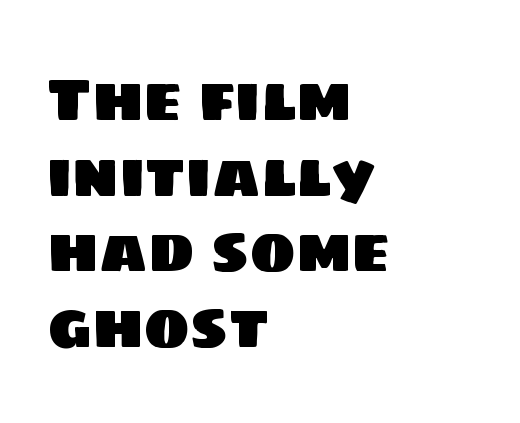
Do the characters align in a grid? No, the font is proportional. Default kerning and tracking; the words read as compact shapes. All the whitespace from short lines collects on the right. Clear beneath every line of the passage. Unlike a traditional serif, this face leaves its strokes unadorned.
